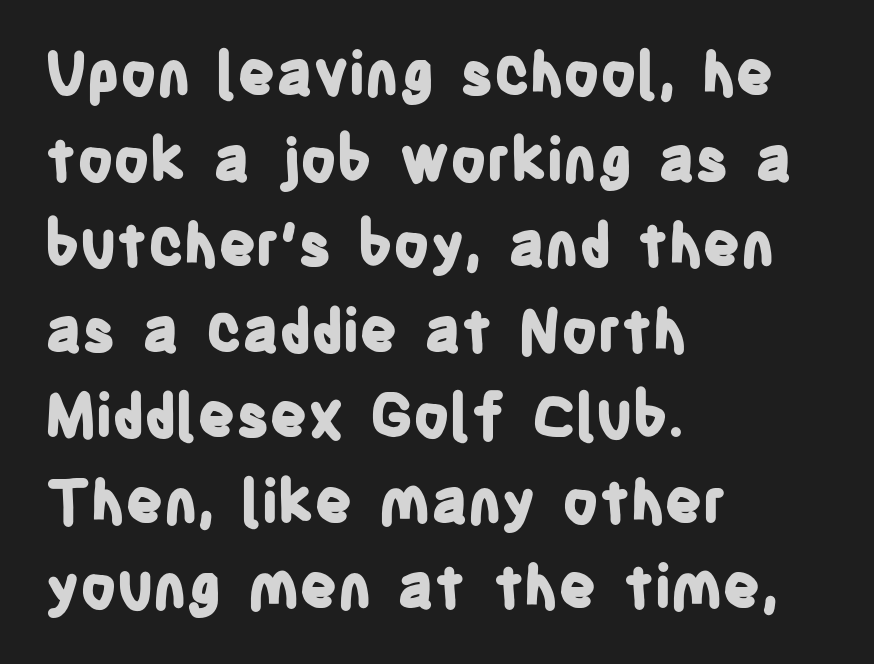
{"serif": "no", "italic": "no", "bold": "yes", "weight": "bold", "width": "condensed", "stroke_contrast": "low", "x_height": "large", "monospaced": "no", "underline": "no", "align": "left", "line_spacing": "normal", "line_spacing_ratio": 1.45, "letter_spacing": "normal", "letter_spacing_em": 0.0, "glyph_px": 59}
